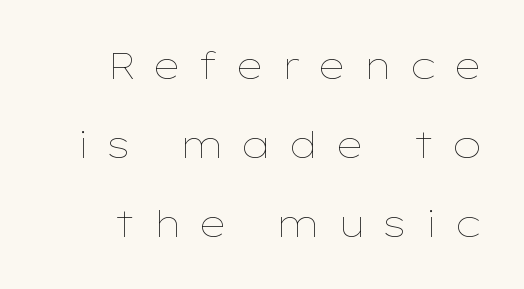
The image shows 37 px thin, wide type, upright; set loose line spacing (2.13x), unusually wide letter spacing (+0.45 em), not underlined; low stroke contrast and a medium x-height.
